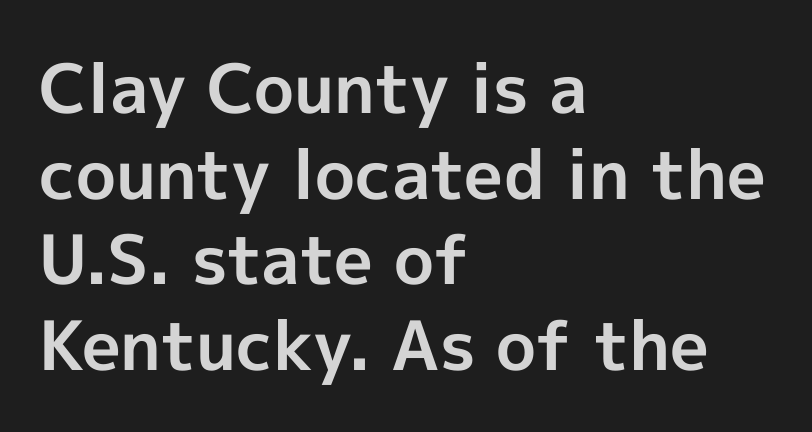
Q: Is the text bold? A: Yes.
Q: Is the text italic (slanted)? A: No, it is upright.
Q: Is the typeface a serif or a sans-serif typeface? A: Sans-serif.
Q: Is the text underlined? A: No.
Q: How is the paragraph aligned? A: Left-aligned.
Q: Is the spacing between letters normal or unusually wide? A: Normal.
Q: Is the spacing between lines tight, normal or loose? A: Normal.
Q: Width (condensed, normal, or wide)? A: Normal.
Q: x-height? A: Medium.
Q: Monospaced? A: No.
